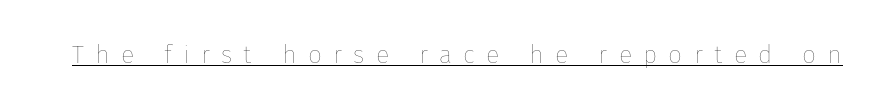
The image shows 25 px text type, upright; set unusually wide letter spacing (+0.45 em), underlined.
